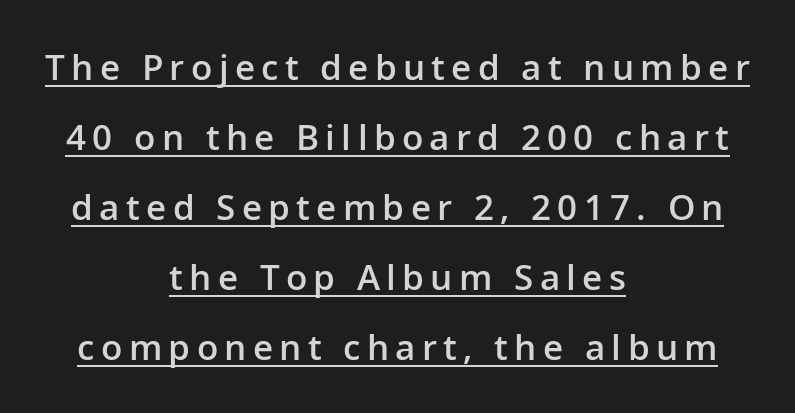
{"serif": "no", "italic": "no", "bold": "semi", "weight": "semibold", "width": "normal", "stroke_contrast": "low", "x_height": "medium", "monospaced": "no", "underline": "yes", "align": "center", "line_spacing": "loose", "line_spacing_ratio": 2.0, "glyph_px": 35}
